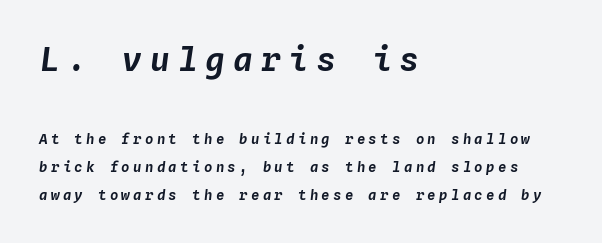
Q: Is the text italic (slanted)? A: Yes, it leans right by about 4 degrees.
Q: Is the text underlined? A: No.
Q: How is the paragraph aligned? A: Left-aligned.
Q: Is the spacing between letters normal or unusually wide? A: Unusually wide.
Q: Is the spacing between lines tight, normal or loose? A: Loose.
Q: Which block of text is set in a larger size, the first (top) or the second (bottom)? A: The first (top) one.
Q: Width (condensed, normal, or wide)? A: Normal.
Q: Stroke contrast? A: Low.
Q: x-height? A: Medium.
Q: Monospaced? A: Yes.
